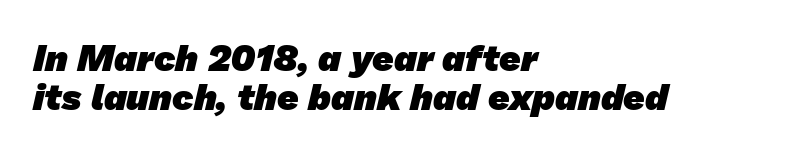
The image shows 37 px heavy sans-serif type; set left-aligned, tight line spacing (1.05x), normal letter spacing, not underlined; low stroke contrast and a medium x-height.
